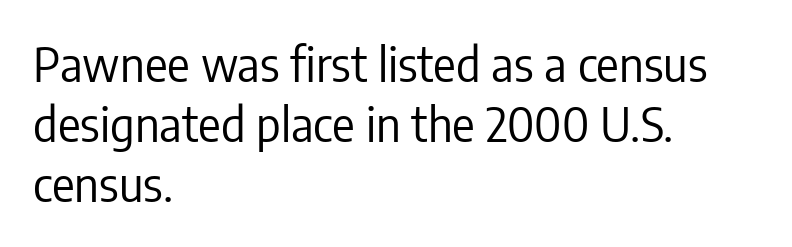
Underlining? Definitely not there. The typesetter chose a ragged-right arrangement here. The weight would be labelled regular, book, light, or lighter still. Spacing verdict: proportional, widths tailored to each character.
